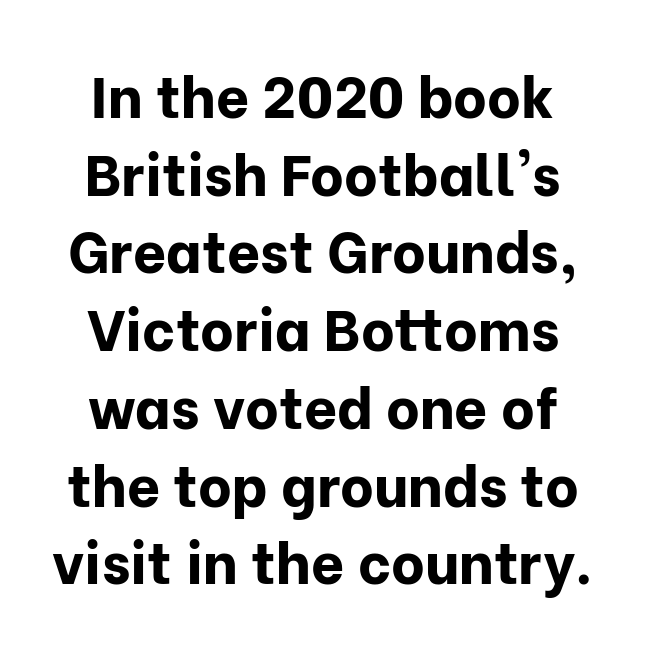
{"serif": "no", "italic": "no", "bold": "yes", "weight": "bold", "width": "normal", "stroke_contrast": "low", "x_height": "medium", "monospaced": "no", "underline": "no", "line_spacing": "normal", "line_spacing_ratio": 1.34, "letter_spacing": "normal", "letter_spacing_em": 0.0, "glyph_px": 58}
